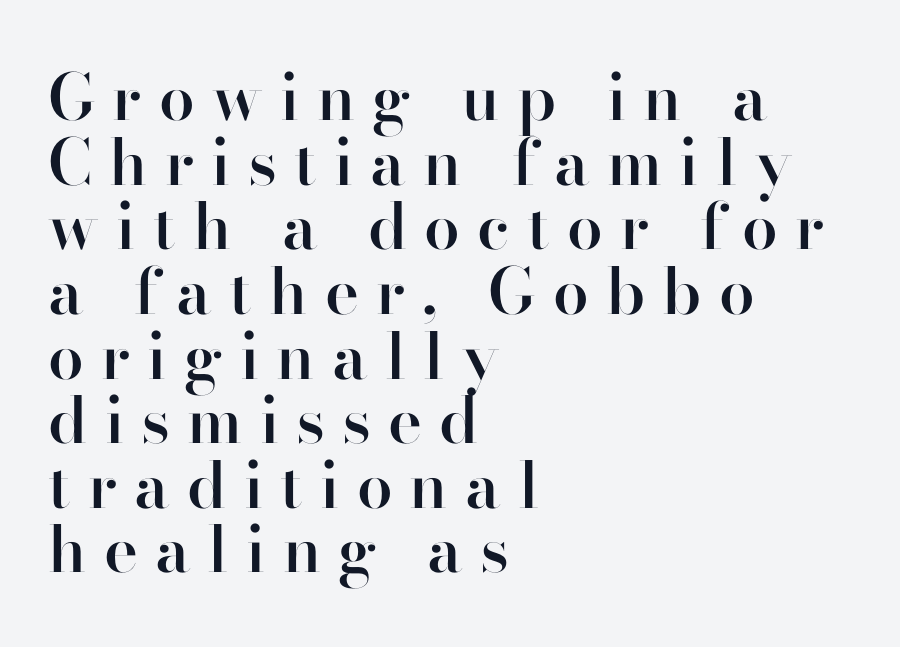
Each word looks stretched out because of the extra space between its letters. Characters remain perfectly vertical along every line. The typesetter chose a ragged-right arrangement here. Each letter's strokes conclude bluntly, with no projecting serifs. The baseline area is clear. Varying glyph widths throughout — classic text-font behaviour.
